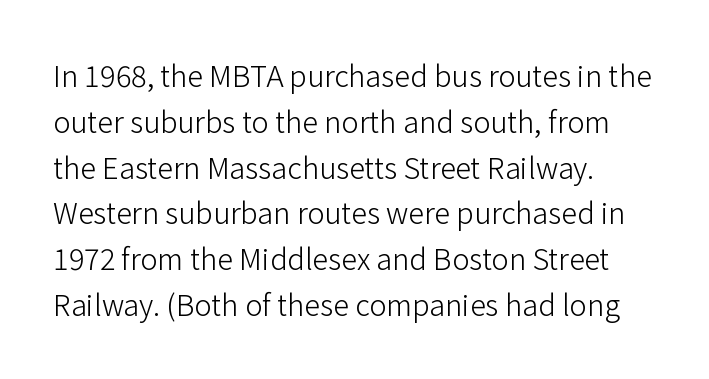
Q: Is the text bold? A: No.
Q: Is the text italic (slanted)? A: No, it is upright.
Q: Is the typeface a serif or a sans-serif typeface? A: Sans-serif.
Q: Is the text underlined? A: No.
Q: How is the paragraph aligned? A: Left-aligned.
Q: Is the spacing between letters normal or unusually wide? A: Normal.
Q: Is the spacing between lines tight, normal or loose? A: Normal.
Q: Width (condensed, normal, or wide)? A: Normal.
Q: Stroke contrast? A: Low.
Q: x-height? A: Medium.
Q: Monospaced? A: No.
